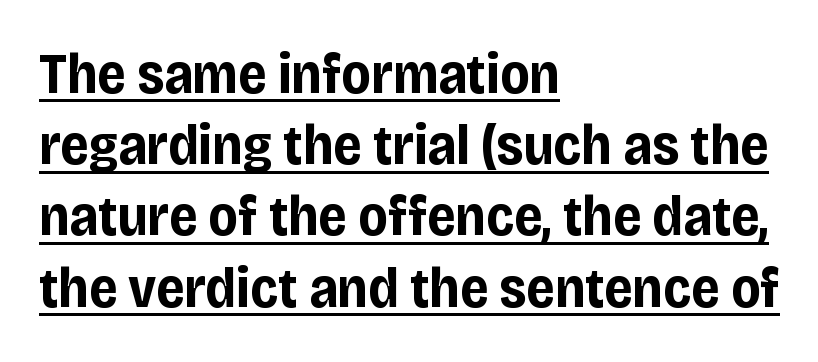
{"serif": "no", "italic": "no", "bold": "yes", "weight": "bold", "width": "condensed", "stroke_contrast": "low", "x_height": "large", "monospaced": "no", "underline": "yes", "align": "left", "line_spacing": "normal", "line_spacing_ratio": 1.25, "letter_spacing": "normal", "letter_spacing_em": 0.0, "glyph_px": 57}
